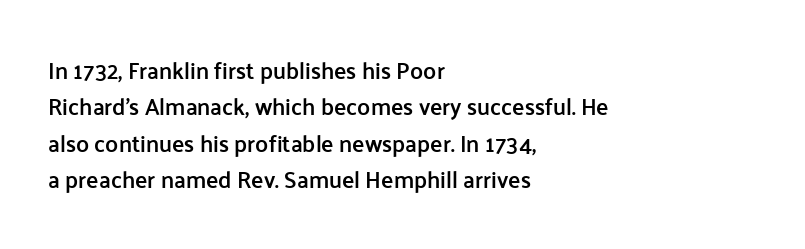
Q: Is the text bold? A: Semi-bold.
Q: Is the text italic (slanted)? A: No, it is upright.
Q: Is the text underlined? A: No.
Q: How is the paragraph aligned? A: Left-aligned.
Q: Is the spacing between letters normal or unusually wide? A: Normal.
Q: Is the spacing between lines tight, normal or loose? A: Normal.
